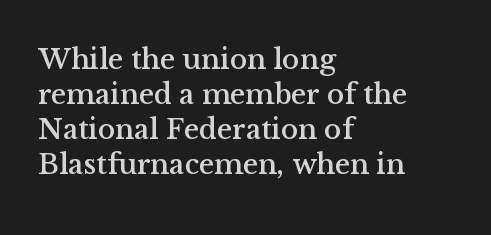
Layout note: lines flush left. You can tell it's not italic because the verticals are truly vertical. Letter spacing: default. Check where the strokes stop: tiny serifs finish them off. You could not count columns in this text — the font is proportionally spaced.
